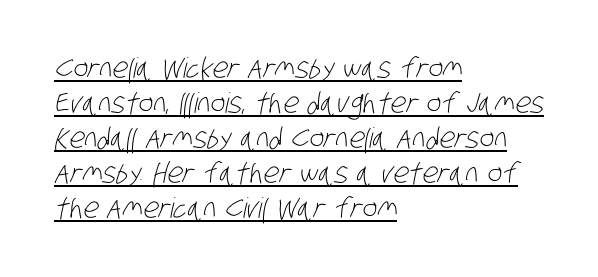
The image shows 28 px light, condensed sans-serif type; set left-aligned, normal line spacing (1.25x), normal letter spacing, underlined; low stroke contrast and a large x-height.
